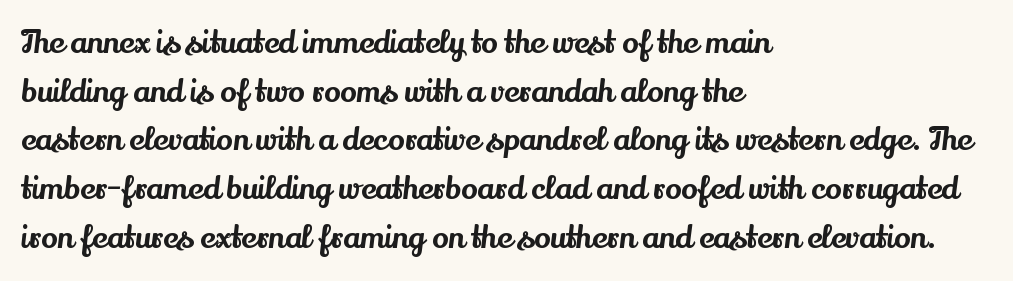
Regarding serifs, this sample has them. This rendering uses left alignment, leaving the right contour irregular. Students, note that the glyphs here touch the page at normal intervals. Do the characters align in a grid? No, the font is proportional. The rows are spaced the way most documents space them.
